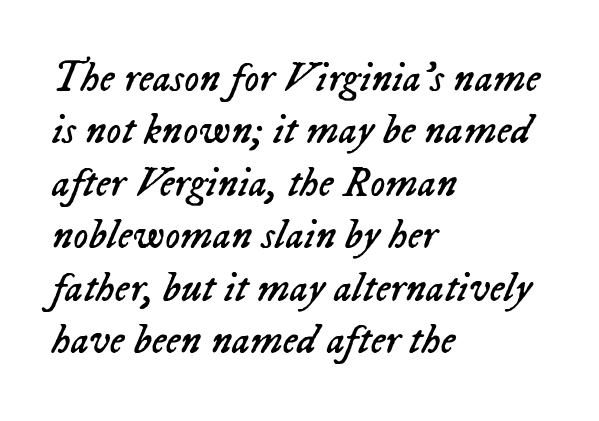
Q: Is the text bold? A: No.
Q: Is the text italic (slanted)? A: Yes, it leans right by about 23 degrees.
Q: Is the text underlined? A: No.
Q: How is the paragraph aligned? A: Left-aligned.
Q: Is the spacing between letters normal or unusually wide? A: Normal.
Q: Is the spacing between lines tight, normal or loose? A: Normal.
Q: Width (condensed, normal, or wide)? A: Normal.
Q: Stroke contrast? A: Low.
Q: x-height? A: Medium.
Q: Monospaced? A: No.
